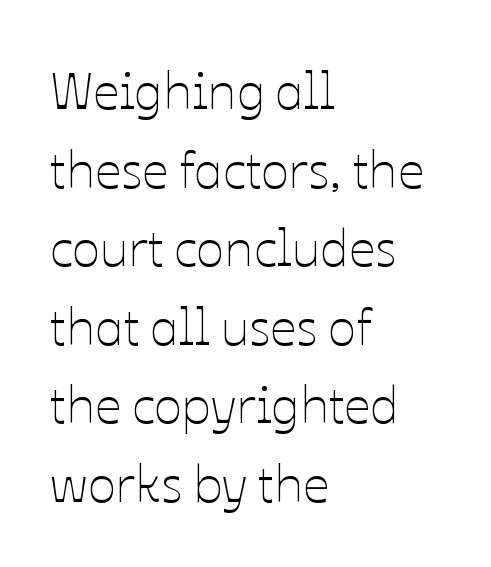
Q: Is the text bold? A: No.
Q: Is the text italic (slanted)? A: No, it is upright.
Q: Is the text underlined? A: No.
Q: How is the paragraph aligned? A: Left-aligned.
Q: Is the spacing between letters normal or unusually wide? A: Normal.
Q: Is the spacing between lines tight, normal or loose? A: Normal.
Q: Width (condensed, normal, or wide)? A: Normal.
Q: Stroke contrast? A: Low.
Q: x-height? A: Medium.
Q: Monospaced? A: No.
